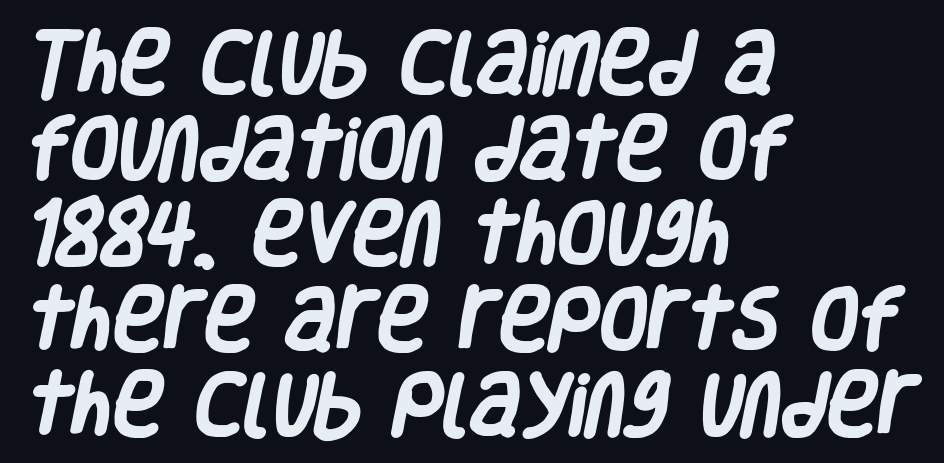
Q: Is the text bold? A: Yes.
Q: Is the typeface a serif or a sans-serif typeface? A: Sans-serif.
Q: Is the text underlined? A: No.
Q: How is the paragraph aligned? A: Left-aligned.
Q: Is the spacing between letters normal or unusually wide? A: Normal.
Q: Width (condensed, normal, or wide)? A: Condensed.
Q: Stroke contrast? A: Low.
Q: x-height? A: Large.
Q: Monospaced? A: No.
